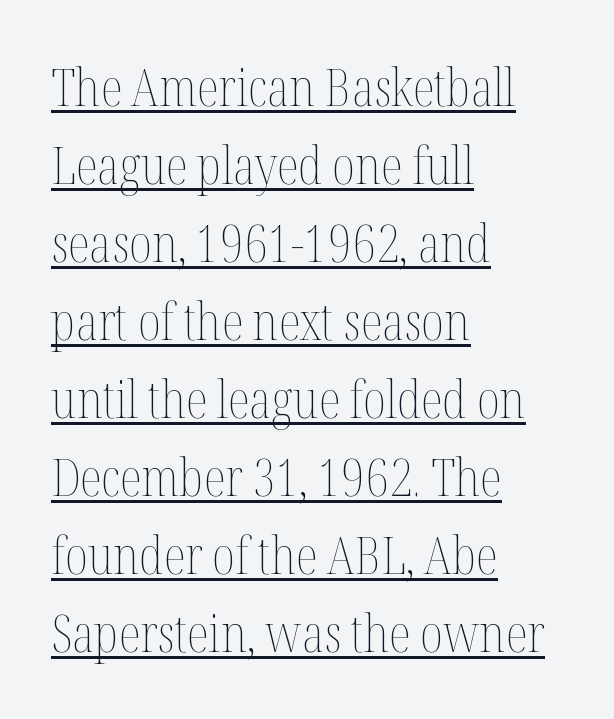
Vertical strokes here are truly vertical. You could not count columns in this text — the font is proportionally spaced. Every row of glyphs begins at an identical x-position on the left. Glance below the letters and you will spot a drawn line. Leading matches the norm, producing a regular column.
